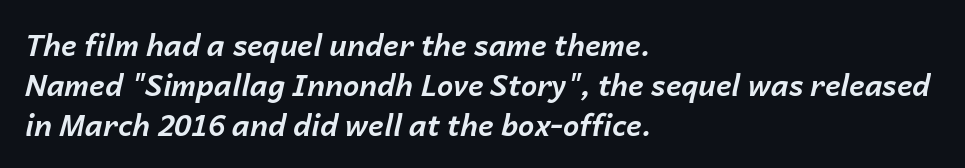
{"italic": "yes", "lean": "right", "slant_degrees": 14, "bold": "yes", "weight": "bold", "width": "normal", "stroke_contrast": "low", "x_height": "medium", "monospaced": "no", "underline": "no", "align": "left", "line_spacing": "normal", "line_spacing_ratio": 1.38, "letter_spacing": "normal", "letter_spacing_em": 0.0, "glyph_px": 29}
